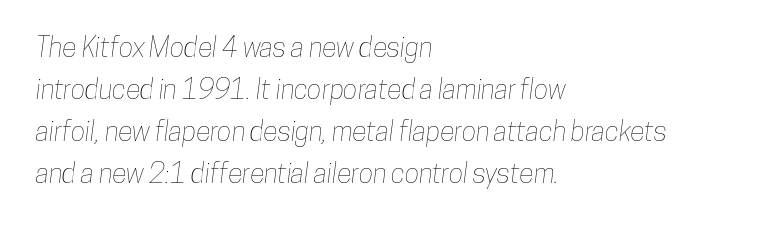
{"underline": "no", "align": "left", "line_spacing": "normal", "line_spacing_ratio": 1.55, "letter_spacing": "normal", "letter_spacing_em": 0.0, "glyph_px": 27}
